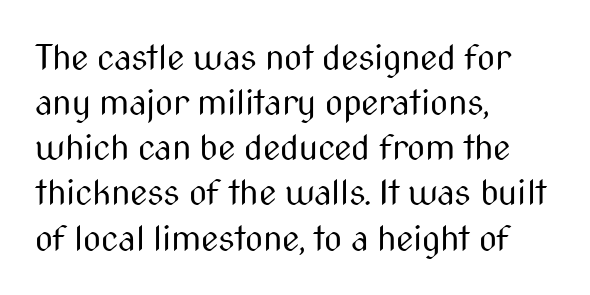
Only glyphs here, with clear space below each row. This sample has the flowing, uneven cadence of proportional lettering. This sample uses plain, unmodified letter spacing. The setting favours the left margin, as ordinary paragraphs usually do.
